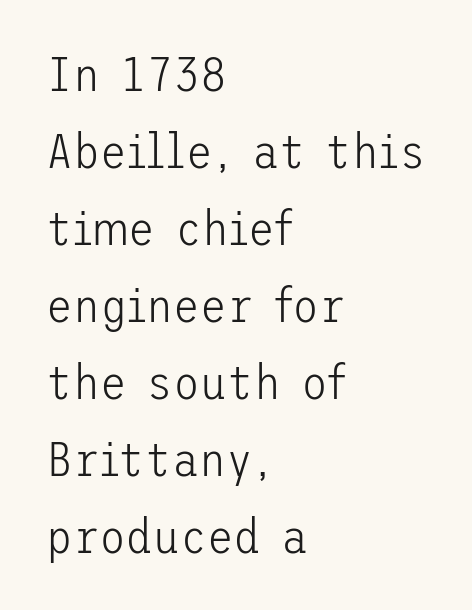
A typesetter would call this leading conventional body-copy spacing. The type family on display is of the sans-serif kind. Letter spacing: default. This rendering features lettering with no underline. Stems here are at most as thick as an everyday book face. One-word summary of the alignment: left.
